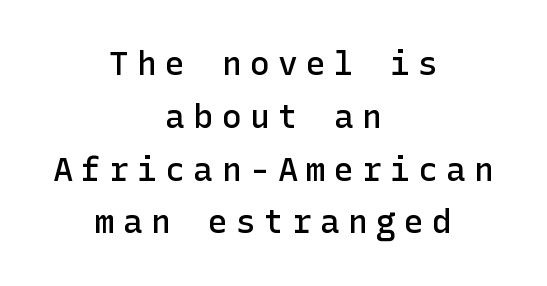
{"serif": "no", "italic": "no", "bold": "semi", "weight": "semibold", "width": "normal", "stroke_contrast": "low", "x_height": "medium", "underline": "no", "align": "center", "line_spacing": "normal", "line_spacing_ratio": 1.6, "letter_spacing": "wide", "letter_spacing_em": 0.25, "glyph_px": 33}
